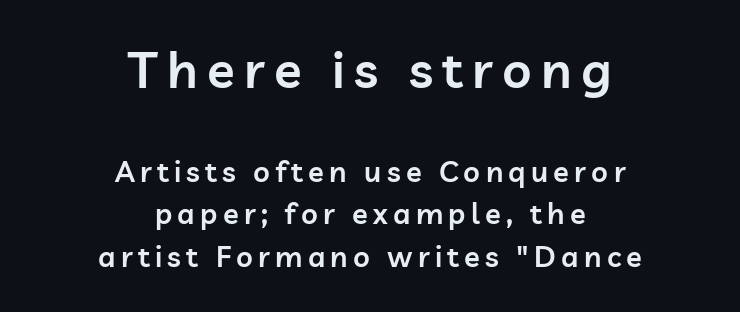
Leftover space on each line is divided equally before and after the words. Underlining? Definitely not there. Style check: upright. The upper block of text is set noticeably larger than the block beneath it.
